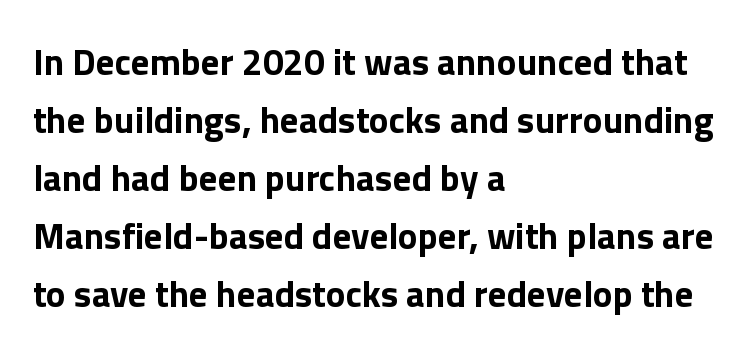
{"serif": "no", "italic": "no", "bold": "yes", "weight": "bold", "width": "normal", "stroke_contrast": "low", "x_height": "medium", "monospaced": "no", "underline": "no", "align": "left", "line_spacing": "normal", "line_spacing_ratio": 1.57, "letter_spacing": "normal", "letter_spacing_em": 0.0, "glyph_px": 37}
